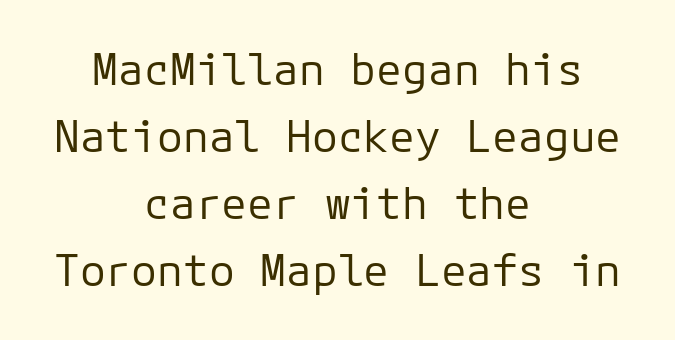
The image shows 43 px regular-weight sans-serif type, upright; set centered, normal line spacing (1.56x), normal letter spacing, not underlined; low stroke contrast and a medium x-height.
